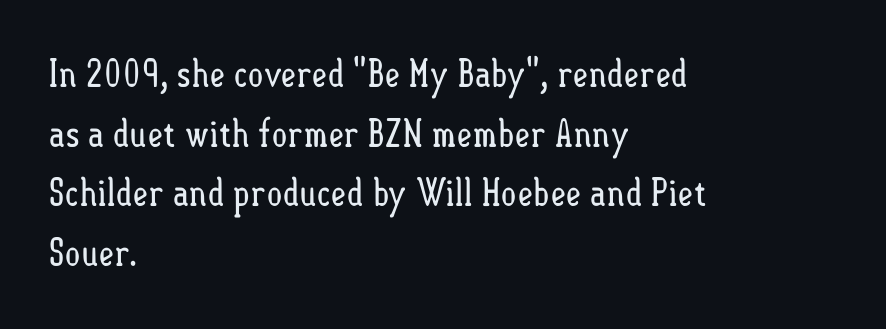
{"italic": "no", "bold": "no", "weight": "regular", "width": "condensed", "stroke_contrast": "low", "x_height": "small", "monospaced": "no", "underline": "no", "align": "left", "line_spacing": "normal", "line_spacing_ratio": 1.57, "letter_spacing": "normal", "letter_spacing_em": 0.0, "glyph_px": 38}
